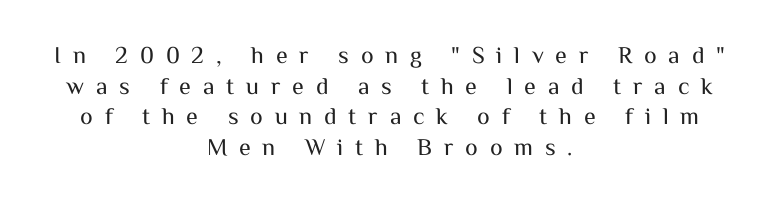
{"italic": "no", "bold": "no", "underline": "no", "align": "center", "line_spacing": "normal", "line_spacing_ratio": 1.28, "letter_spacing": "wide", "letter_spacing_em": 0.49, "glyph_px": 24}
